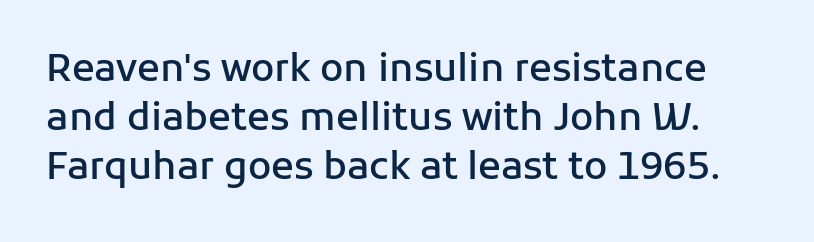
The vertical gap from one line to the next is medium. What kind of face is this? One without serifs — a sans. The passage shown is semibold, sitting just below true bold. The foot of each line stays bare and open. The rendering uses natural spacing where letterforms have individual widths. Style check: upright.
